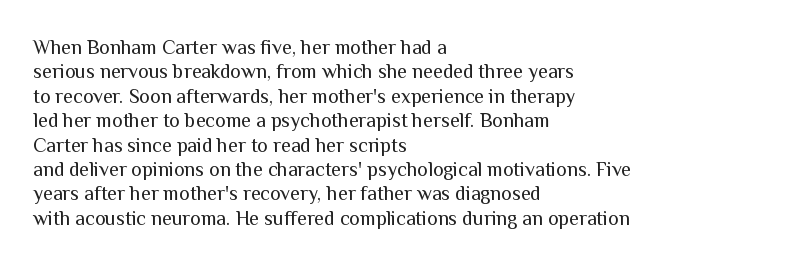
{"italic": "no", "bold": "no", "underline": "no", "align": "left", "line_spacing_ratio": 1.22, "letter_spacing": "normal", "letter_spacing_em": 0.0, "glyph_px": 20}
